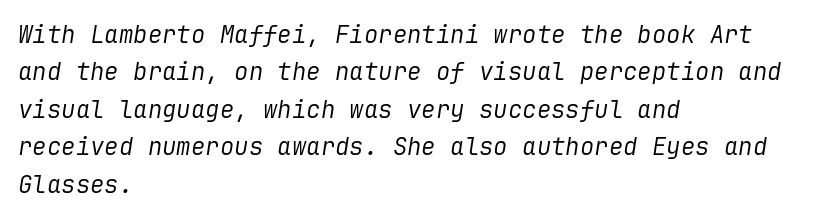
Rule under the text: the space is simply empty. This sample uses an oblique cut, with every glyph tilted off the vertical. Summary of vertical rhythm: regular, with standard interline spacing. Nothing heavy about these letters — not bold at all. A typesetter would call this zero additional tracking. Leftover space on each line is placed entirely after the last word.
